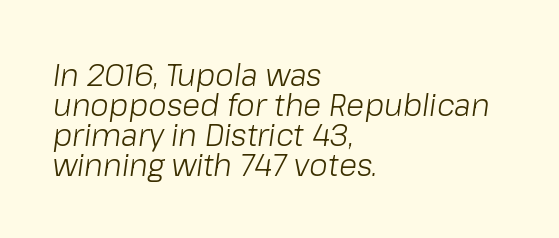
Is this a fixed-width face? No — the glyphs have proportional, varying widths. Which margin do the lines hug? The left one — the right edge is uneven. Look at the tracking — it's just the regular setting, nothing added. The designer dialed line spacing down below the default. Is the stroke heavy? The answer is a plain regular-or-lighter. The space directly below the letters is spotless.
